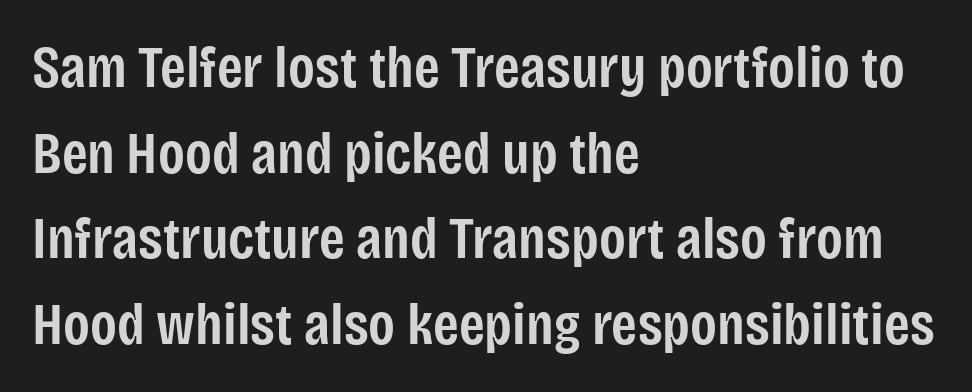
{"serif": "no", "italic": "no", "bold": "semi", "weight": "semibold", "width": "condensed", "stroke_contrast": "low", "x_height": "large", "monospaced": "no", "underline": "no", "align": "left", "line_spacing": "normal", "line_spacing_ratio": 1.45, "letter_spacing": "normal", "letter_spacing_em": 0.0, "glyph_px": 59}
